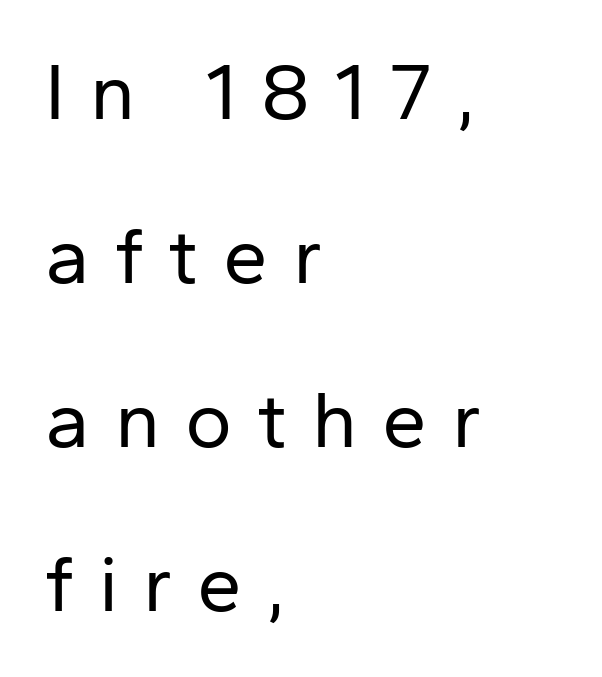
Visually the block forms a straight wall on the left and a jagged coastline on the right. The passage shown is not underscored anywhere. Note: no serifs on the glyphs. Baseline-to-baseline distance is far greater than the letter height.
